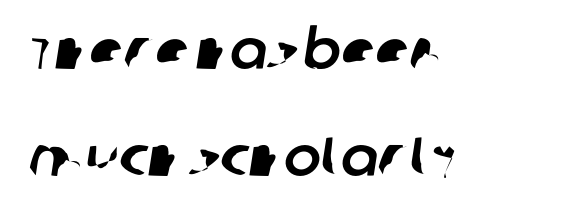
Does the type have serifs? No, each stem ends abruptly. If you drew a ruler down the left edge, every line would touch it. Vertically, the passage feels expansive, rows floating well apart. The gaps between neighbouring characters are ordinary and unremarkable.
